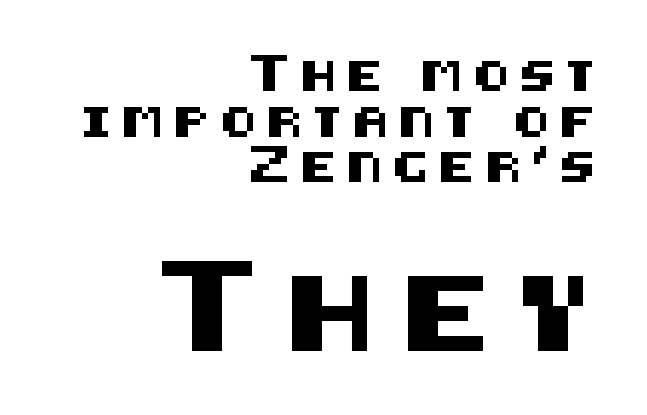
Q: Is the text italic (slanted)? A: No, it is upright.
Q: Is the typeface a serif or a sans-serif typeface? A: Sans-serif.
Q: Is the text underlined? A: No.
Q: How is the paragraph aligned? A: Right-aligned.
Q: Is the spacing between letters normal or unusually wide? A: Unusually wide.
Q: Is the spacing between lines tight, normal or loose? A: Normal.
Q: Which block of text is set in a larger size, the first (top) or the second (bottom)? A: The second (bottom) one.
Q: Width (condensed, normal, or wide)? A: Normal.
Q: Stroke contrast? A: Medium.
Q: x-height? A: Large.
